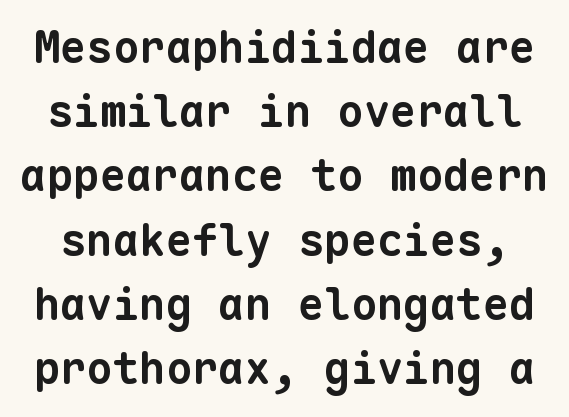
{"serif": "no", "bold": "yes", "weight": "bold", "width": "normal", "stroke_contrast": "low", "x_height": "medium", "monospaced": "yes", "underline": "no", "line_spacing": "normal", "line_spacing_ratio": 1.46, "letter_spacing": "normal", "letter_spacing_em": 0.0, "glyph_px": 44}
